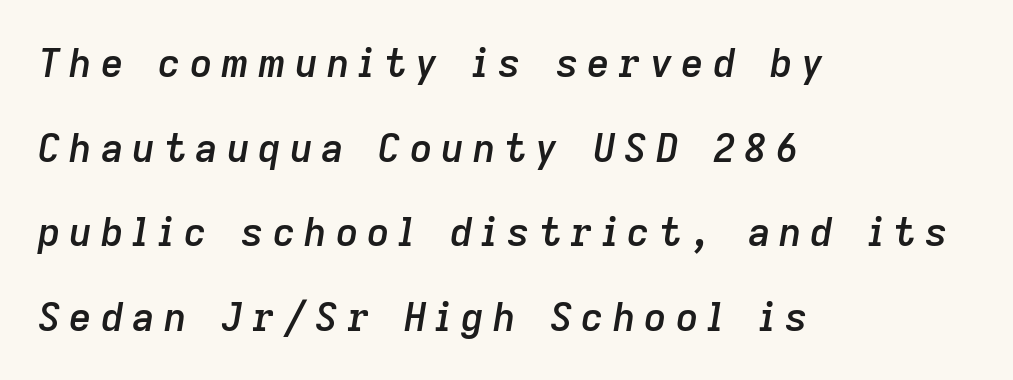
Q: Is the text bold? A: Semi-bold.
Q: Is the text italic (slanted)? A: Yes, it leans right by about 9 degrees.
Q: Is the text underlined? A: No.
Q: How is the paragraph aligned? A: Left-aligned.
Q: Is the spacing between letters normal or unusually wide? A: Unusually wide.
Q: Is the spacing between lines tight, normal or loose? A: Loose.
Q: Width (condensed, normal, or wide)? A: Normal.
Q: Stroke contrast? A: Low.
Q: x-height? A: Medium.
Q: Monospaced? A: No.
